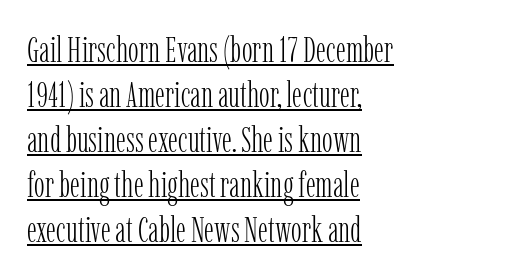
In terms of letterspacing, this is plain default setting. The typesetter has applied underlining to the passage shown. Whoever set this chose a conventional vertical rhythm. I'd call this a serif setting — the letters wear small feet. The text block is weighted toward the left margin, trailing off unevenly rightward. Every stem runs plumb, perpendicular to the baseline.
